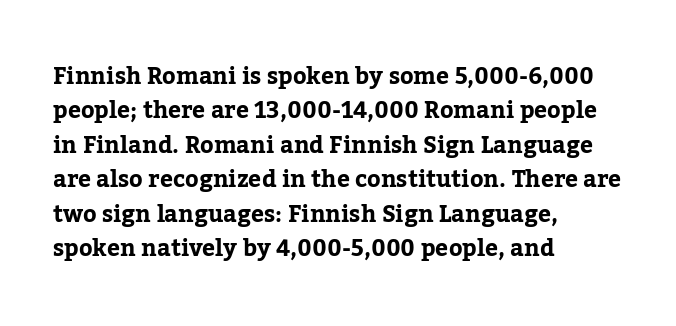
The specimen omits any rule beneath the text block's lines. The line-height multiplier appears to be the usual default. Posture: upright roman. The letters sit at their default tracking, neither squeezed nor spread.
